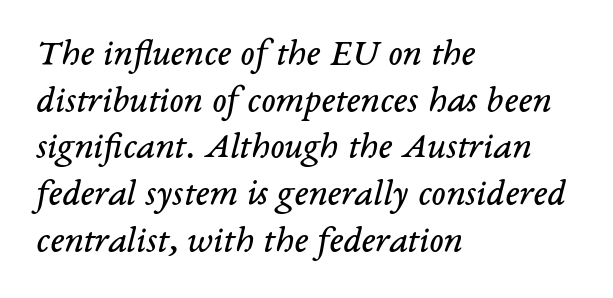
Here the designer chose a conventional face with non-uniform glyph widths. Alignment: flush left. Is this a sans? No — the strokes have serifs. This sample uses an oblique cut, with every glyph tilted off the vertical.
